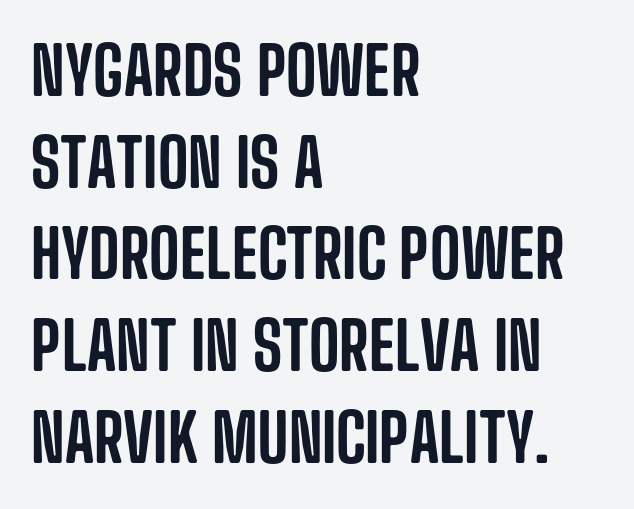
The passage shown stacks its lines at a standard gap. Visually the block forms a straight wall on the left and a jagged coastline on the right. The letterforms sit shoulder to shoulder at normal distance. Lines of text with bare space underneath. Vertical strokes here are truly vertical. Character widths vary here, with narrow letters taking less room than wide ones.
